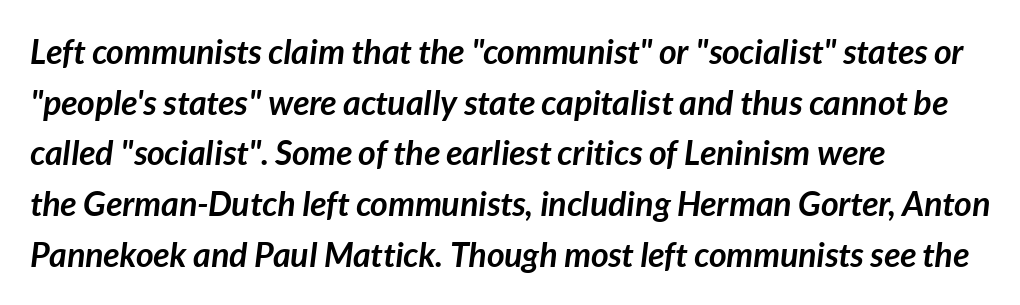
{"italic": "yes", "lean": "right", "slant_degrees": 7, "bold": "yes", "weight": "semibold", "width": "normal", "stroke_contrast": "low", "x_height": "medium", "monospaced": "no", "underline": "no", "align": "left", "line_spacing": "normal", "line_spacing_ratio": 1.49, "letter_spacing": "normal", "letter_spacing_em": 0.0, "glyph_px": 34}
